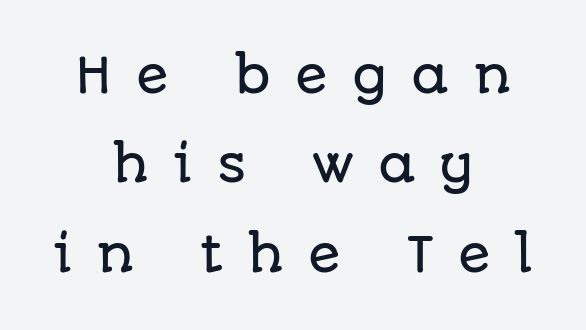
{"serif": "no", "italic": "no", "width": "normal", "stroke_contrast": "low", "x_height": "large", "monospaced": "no", "underline": "no", "align": "center", "line_spacing_ratio": 1.86, "letter_spacing": "wide", "letter_spacing_em": 0.5, "glyph_px": 48}
